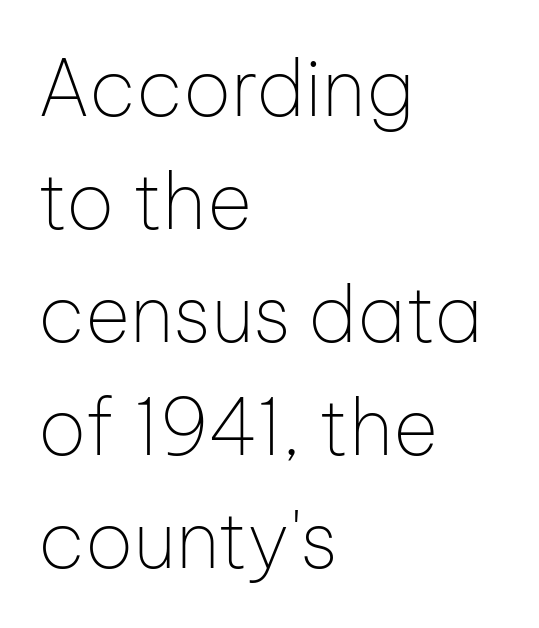
The image shows 78 px thin sans-serif type, upright; set left-aligned, normal line spacing (1.45x), normal letter spacing, not underlined; low stroke contrast and a medium x-height.
